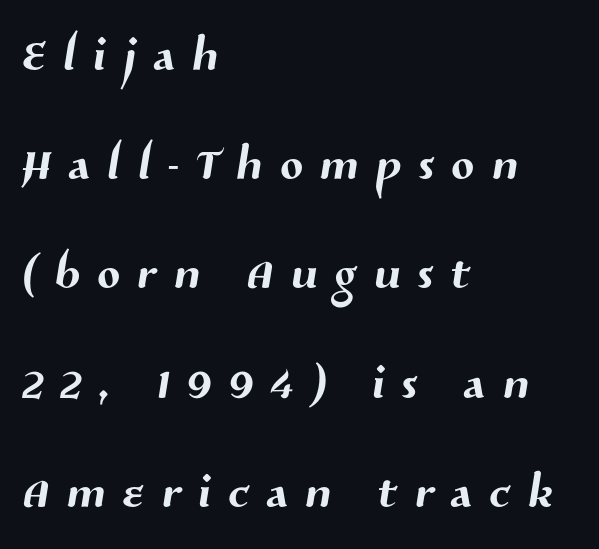
Is the block centered? No — it sits flush against the left margin. The passage shown is typed in a proportional face where columns would drift. Glyph-to-glyph distance is far greater than everyday printed text. What kind of face is this? One without serifs — a sans. Just letters on the line, the space beneath them empty.
